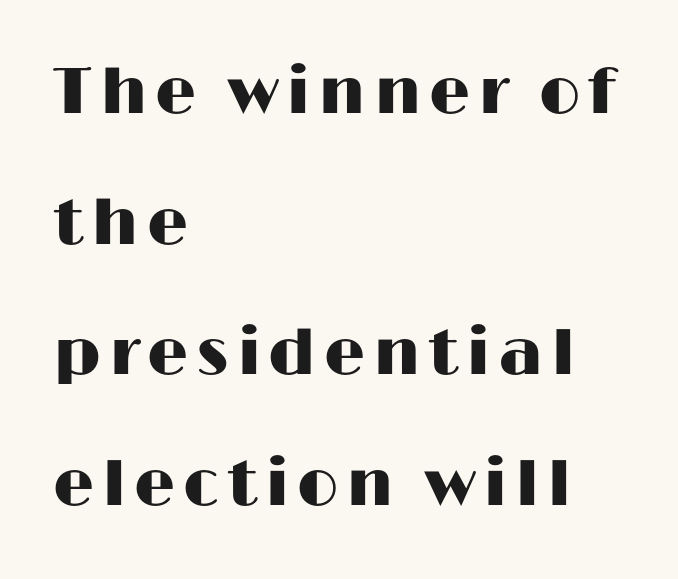
Q: Is the text italic (slanted)? A: No, it is upright.
Q: Is the typeface a serif or a sans-serif typeface? A: Sans-serif.
Q: Is the text underlined? A: No.
Q: How is the paragraph aligned? A: Left-aligned.
Q: Is the spacing between lines tight, normal or loose? A: Loose.
Q: Width (condensed, normal, or wide)? A: Wide.
Q: Stroke contrast? A: High.
Q: x-height? A: Medium.
Q: Monospaced? A: No.
